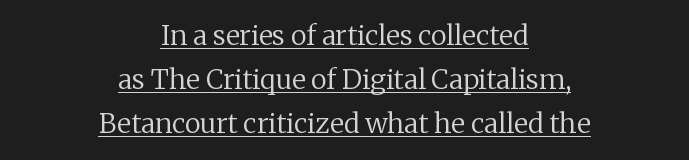
The image shows 27 px text type, upright; set centered, normal line spacing (1.63x), normal letter spacing, underlined.
